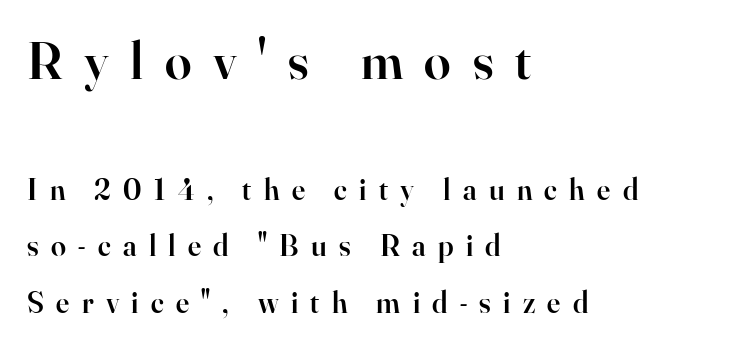
Q: Is the text bold? A: Semi-bold.
Q: Is the text italic (slanted)? A: No, it is upright.
Q: Is the typeface a serif or a sans-serif typeface? A: Serif.
Q: Is the text underlined? A: No.
Q: How is the paragraph aligned? A: Left-aligned.
Q: Is the spacing between letters normal or unusually wide? A: Unusually wide.
Q: Which block of text is set in a larger size, the first (top) or the second (bottom)? A: The first (top) one.
Q: Width (condensed, normal, or wide)? A: Normal.
Q: Stroke contrast? A: High.
Q: x-height? A: Small.
Q: Monospaced? A: No.
